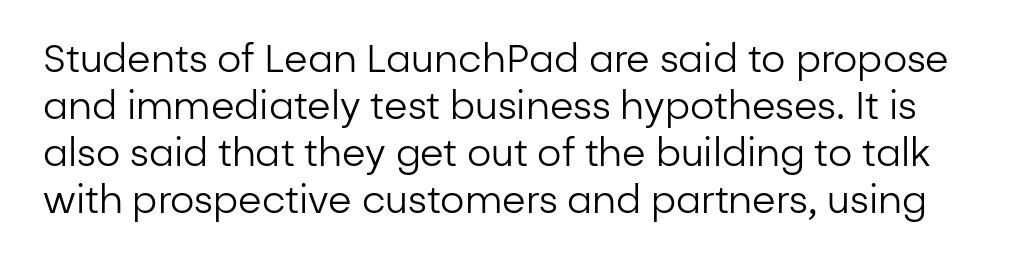
Anything drawn beneath the words? Only blank space. Do the letters lean? They stand straight. The rendering uses natural spacing where letterforms have individual widths. Observe the absence of serifs on each vertical stroke in this sample.
